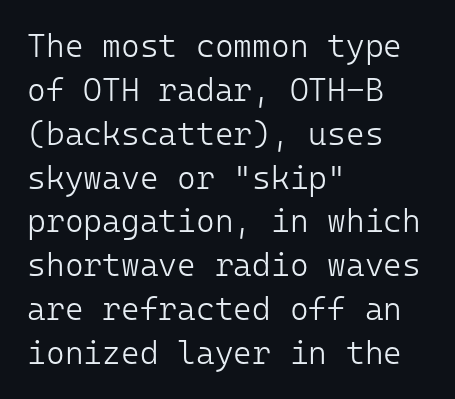
The image shows 32 px light sans-serif type, upright, monospaced; set left-aligned, normal line spacing (1.37x), normal letter spacing, not underlined; low stroke contrast and a medium x-height.
